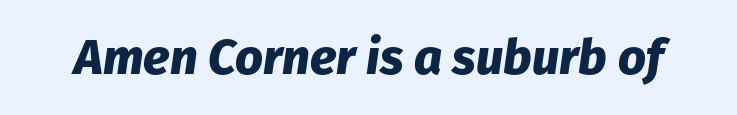
The image shows 49 px heavy type, italic (leaning right); set normal letter spacing, not underlined; low stroke contrast and a medium x-height.
